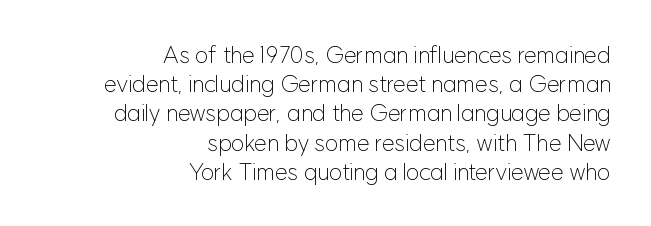
{"italic": "no", "bold": "no", "underline": "no", "align": "right", "line_spacing": "normal", "line_spacing_ratio": 1.27, "letter_spacing": "normal", "letter_spacing_em": 0.0, "glyph_px": 23}
